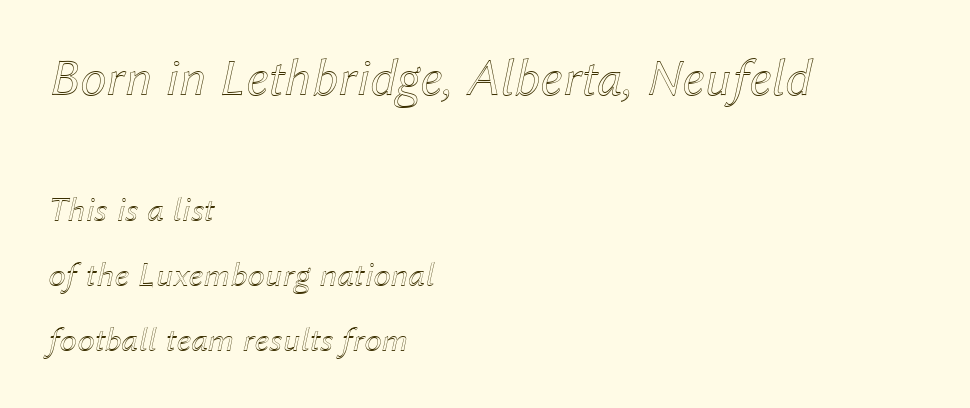
The more generous point size was reserved for the upper chunk. Bare-footed words on every line. Does extra space separate the letters? No, they use regular spacing. There's an unmistakable incline to the writing here.
